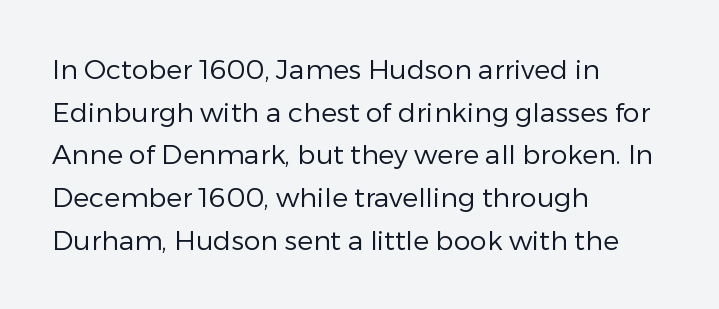
The ragged edge is on the right, which tells us the setting is flush left. Vertical strokes here are truly vertical. Heaviness? Minimal to ordinary, like unemphasized prose. Lines of text with bare space underneath.
